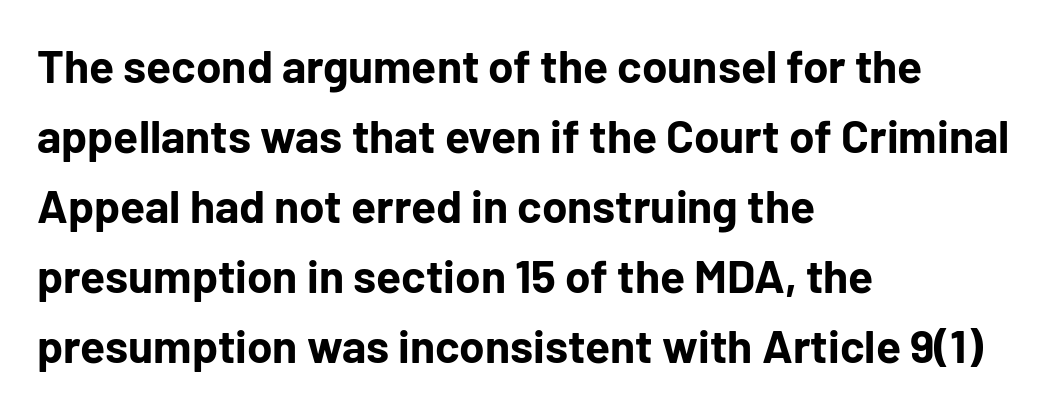
{"serif": "no", "italic": "no", "bold": "yes", "weight": "bold", "width": "normal", "stroke_contrast": "low", "x_height": "medium", "monospaced": "no", "underline": "no", "align": "left", "line_spacing": "normal", "line_spacing_ratio": 1.52, "letter_spacing": "normal", "letter_spacing_em": 0.0, "glyph_px": 46}
